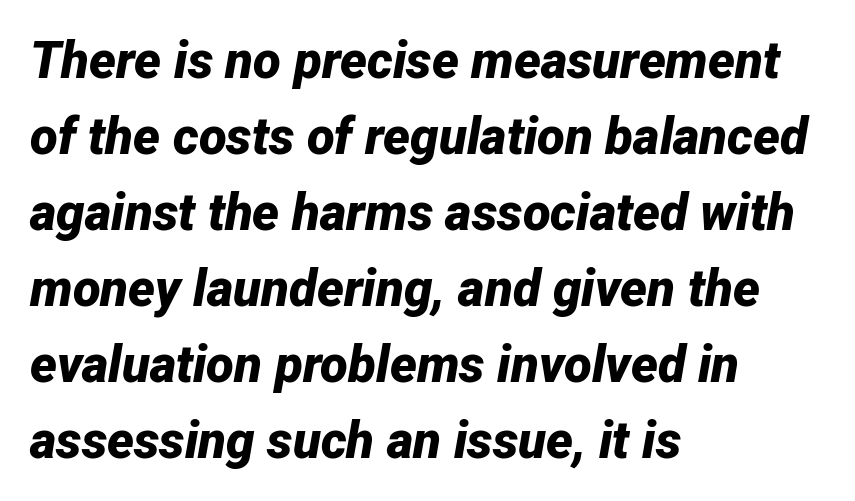
Clear beneath every line of the passage. Is the block centered? No — it sits flush against the left margin. There's an unmistakable incline to the writing here. The rendering uses natural spacing where letterforms have individual widths.
